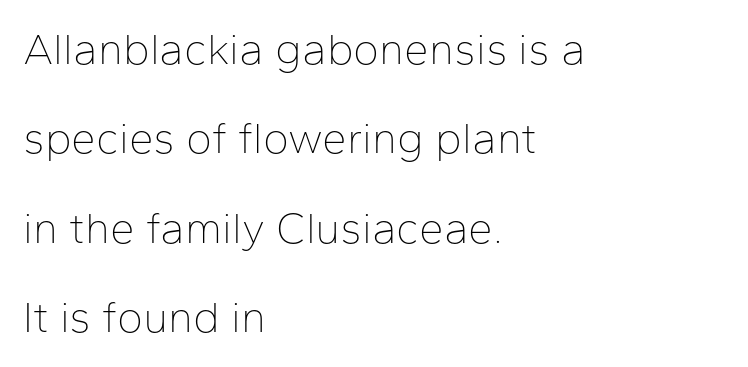
Leading: increased. Typeset ragged right — the left edge is the straight one. The face used here is rendered with its standard letterfit. A typesetter would call this proportional, since set widths differ per character.
